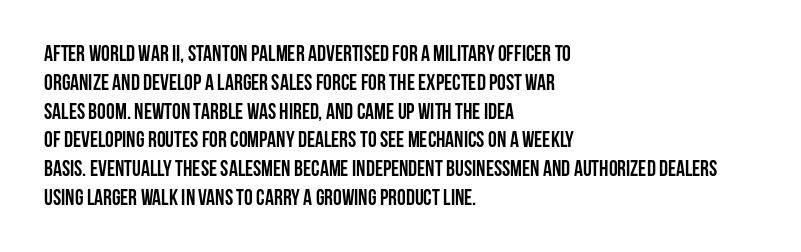
The rows are spaced the way most documents space them. Its strokes are broad and dark, the hallmark of bold type. Posture: upright roman. A bare baseline throughout the passage.
